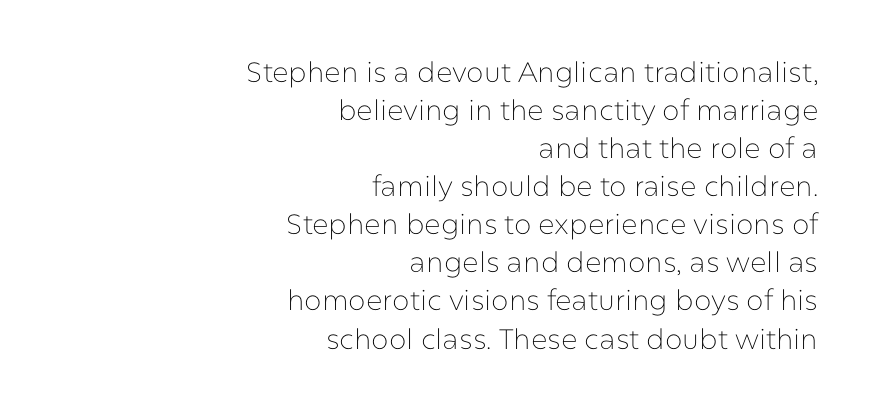
{"serif": "no", "italic": "no", "bold": "no", "weight": "thin", "width": "normal", "stroke_contrast": "low", "x_height": "medium", "monospaced": "no", "underline": "no", "align": "right", "line_spacing": "normal", "line_spacing_ratio": 1.36, "letter_spacing": "normal", "letter_spacing_em": 0.0, "glyph_px": 28}
